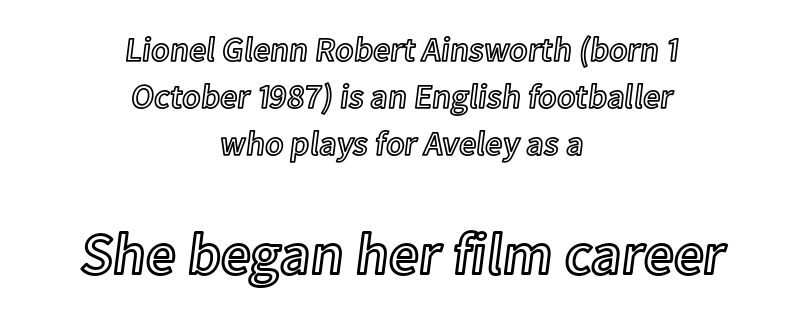
The image shows 59 px text type; set centered, normal line spacing (1.38x), normal letter spacing, not underlined; the second (bottom) block is 1.74x larger; a medium x-height.
